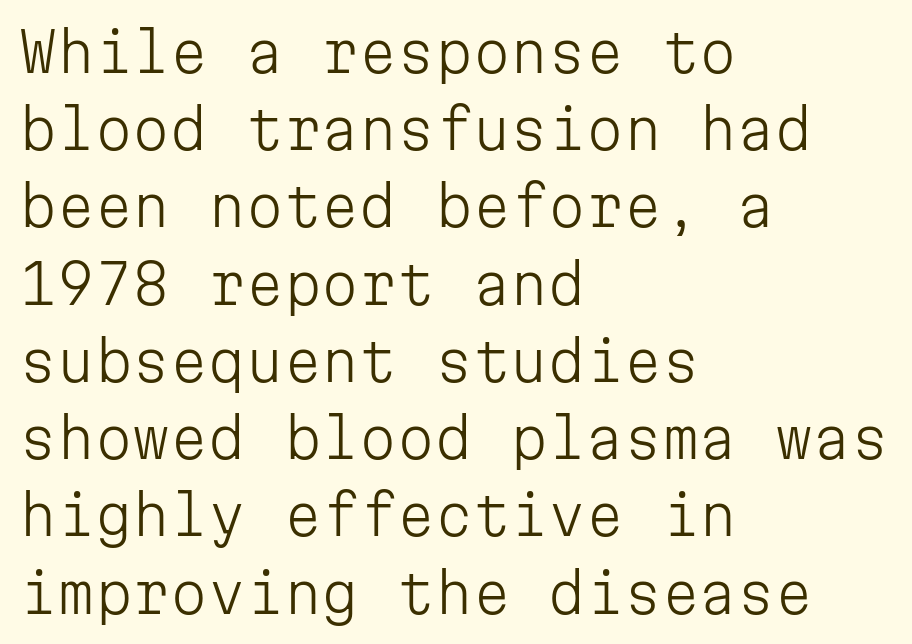
The image shows 54 px light sans-serif type, upright, monospaced; set left-aligned, normal line spacing (1.43x), normal letter spacing, not underlined; low stroke contrast and a medium x-height.
